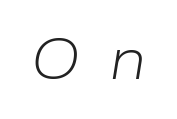
The image shows 59 px light type, italic (leaning right); set unusually wide letter spacing (+0.49 em), not underlined; low stroke contrast and a medium x-height.
